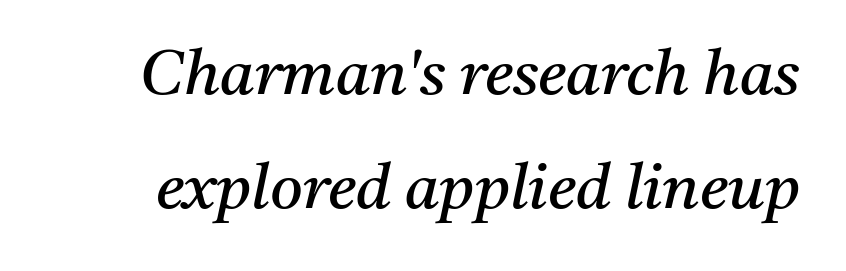
{"serif": "yes", "italic": "yes", "lean": "right", "slant_degrees": 11, "bold": "no", "weight": "regular", "width": "normal", "stroke_contrast": "medium", "x_height": "medium", "monospaced": "no", "underline": "no", "line_spacing_ratio": 1.81, "letter_spacing": "normal", "letter_spacing_em": 0.0, "glyph_px": 63}
